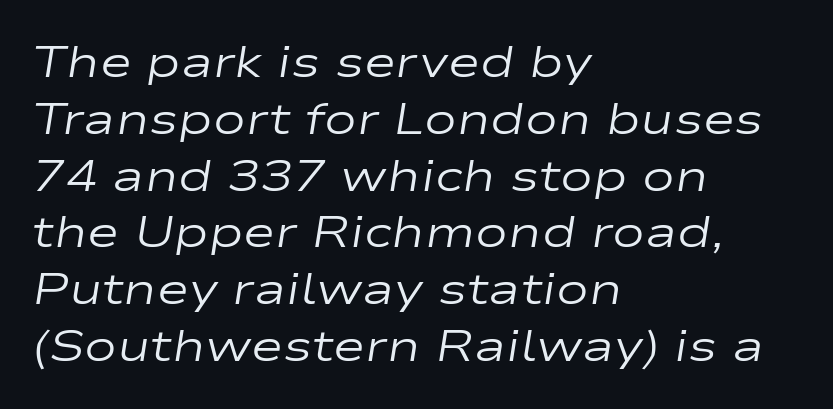
The image shows 44 px regular-weight, wide type, italic (leaning right); set left-aligned, normal line spacing (1.29x), normal letter spacing, not underlined; low stroke contrast and a medium x-height.
